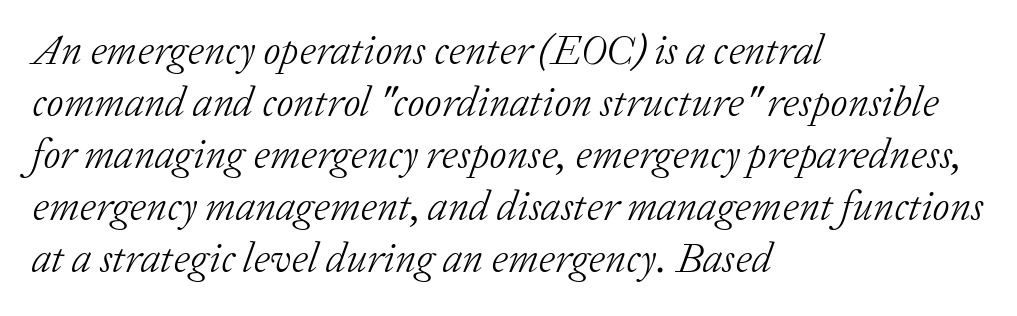
{"serif": "yes", "italic": "yes", "lean": "right", "slant_degrees": 20, "bold": "no", "weight": "light", "width": "normal", "stroke_contrast": "low", "x_height": "medium", "monospaced": "no", "underline": "no", "align": "left", "line_spacing_ratio": 1.24, "letter_spacing": "normal", "letter_spacing_em": 0.0, "glyph_px": 42}
